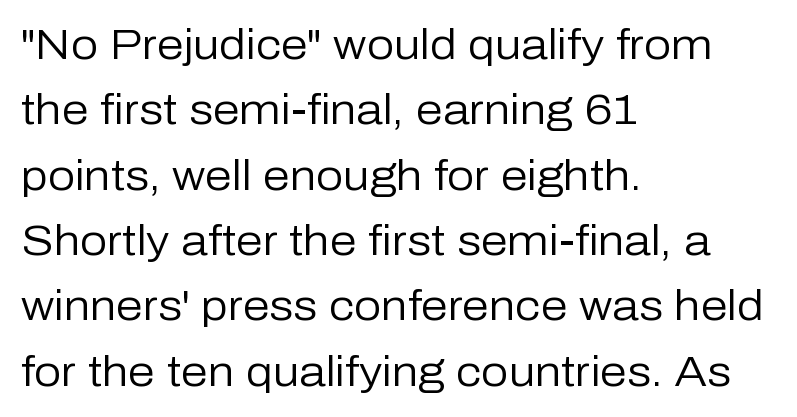
Q: Is the text bold? A: No.
Q: Is the text italic (slanted)? A: No, it is upright.
Q: Is the typeface a serif or a sans-serif typeface? A: Sans-serif.
Q: Is the text underlined? A: No.
Q: How is the paragraph aligned? A: Left-aligned.
Q: Is the spacing between letters normal or unusually wide? A: Normal.
Q: Is the spacing between lines tight, normal or loose? A: Normal.
Q: Width (condensed, normal, or wide)? A: Normal.
Q: Stroke contrast? A: Low.
Q: x-height? A: Medium.
Q: Monospaced? A: No.
